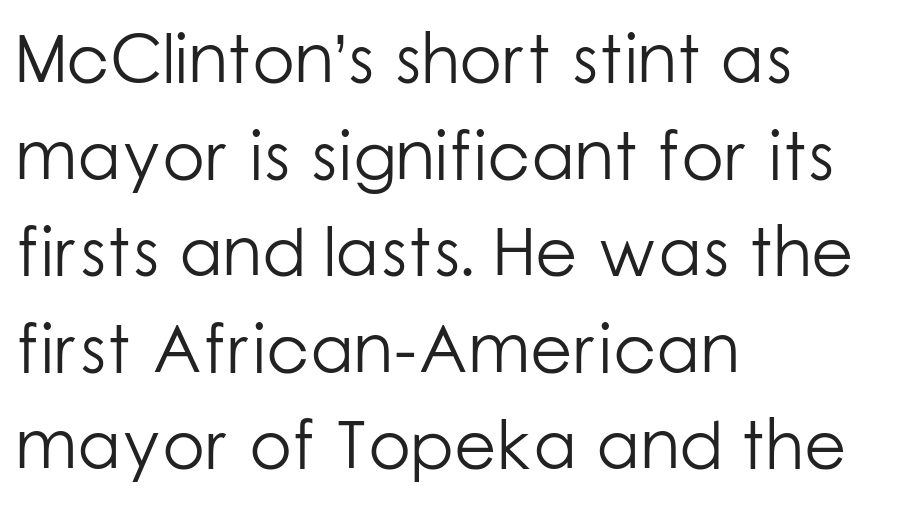
{"serif": "no", "italic": "no", "bold": "no", "weight": "light", "width": "normal", "stroke_contrast": "low", "x_height": "medium", "monospaced": "no", "underline": "no", "align": "left", "line_spacing": "normal", "line_spacing_ratio": 1.4, "letter_spacing": "normal", "letter_spacing_em": 0.0, "glyph_px": 69}
